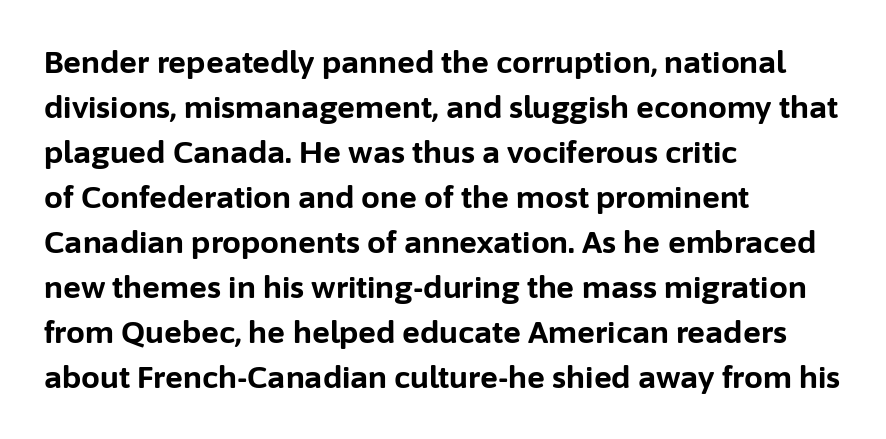
{"serif": "no", "italic": "no", "bold": "yes", "weight": "bold", "width": "normal", "stroke_contrast": "low", "x_height": "medium", "monospaced": "no", "underline": "no", "align": "left", "line_spacing": "normal", "line_spacing_ratio": 1.5, "letter_spacing": "normal", "letter_spacing_em": 0.0, "glyph_px": 30}
